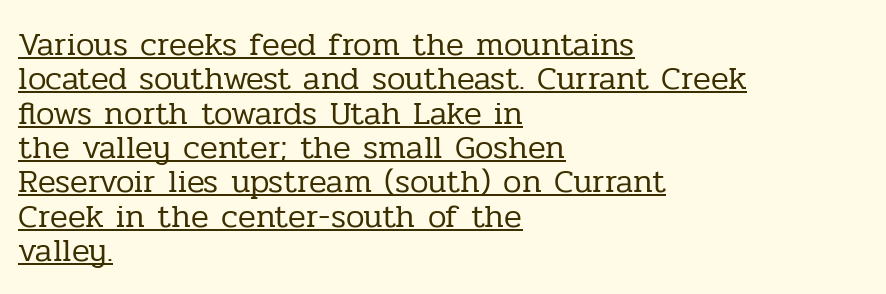
Do the characters align in a grid? No, the font is proportional. Leading is clearly below the norm, producing a dense column. Yep, those are serifs on the letters. The rag falls on the right side of this text block. Do the letters lean? They stand straight. The passage shown is underscored from start to finish.
